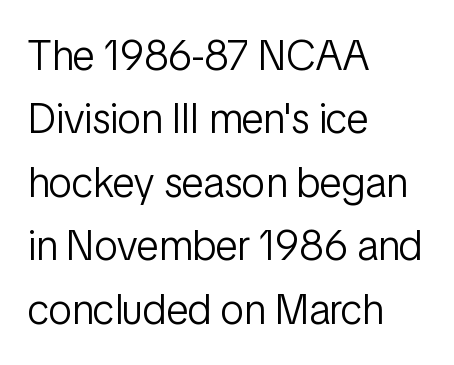
The image shows 42 px light, condensed sans-serif type, upright; set left-aligned, normal line spacing (1.51x), normal letter spacing, not underlined; low stroke contrast and a medium x-height.
